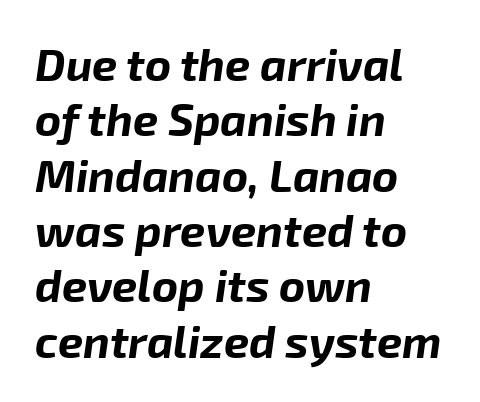
Each word holds together tightly as a unit, with standard inter-letter gaps. Note the varied advance widths — an 'i' is clearly narrower than an 'm'. Bold? Absolutely — the strokes are thick and heavy. Any mark beneath the type? The region is blank. The whole block is typeset with a tilt.
